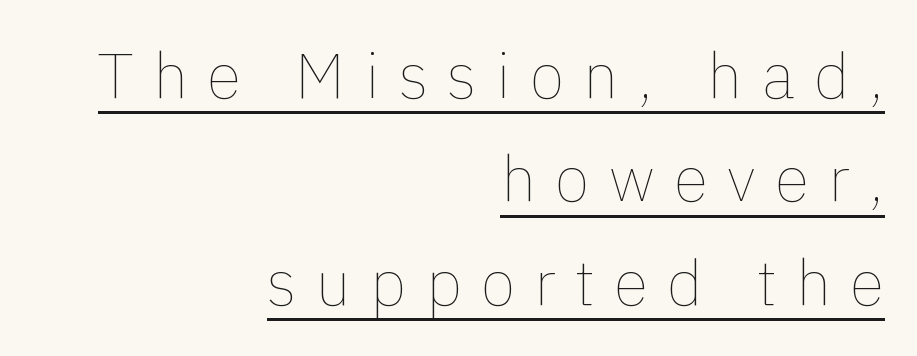
Here the designer chose a conventional face with non-uniform glyph widths. This reads as an unemphasized weight, regular at the heaviest. This rendering features underlined lettering. This sample keeps an unexceptional amount of space between lines.
